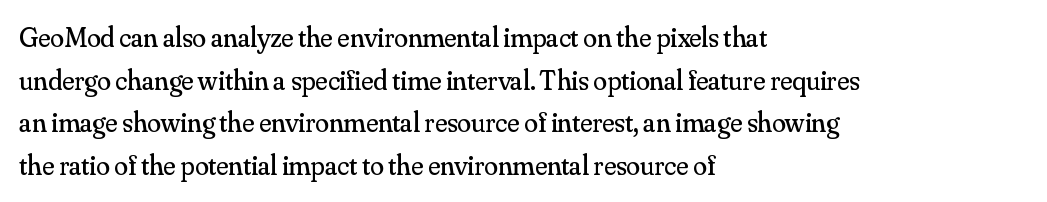
Q: Is the text bold? A: No.
Q: Is the text italic (slanted)? A: No, it is upright.
Q: Is the typeface a serif or a sans-serif typeface? A: Serif.
Q: Is the text underlined? A: No.
Q: How is the paragraph aligned? A: Left-aligned.
Q: Is the spacing between letters normal or unusually wide? A: Normal.
Q: Is the spacing between lines tight, normal or loose? A: Normal.
Q: Width (condensed, normal, or wide)? A: Normal.
Q: Stroke contrast? A: Medium.
Q: x-height? A: Small.
Q: Monospaced? A: No.
